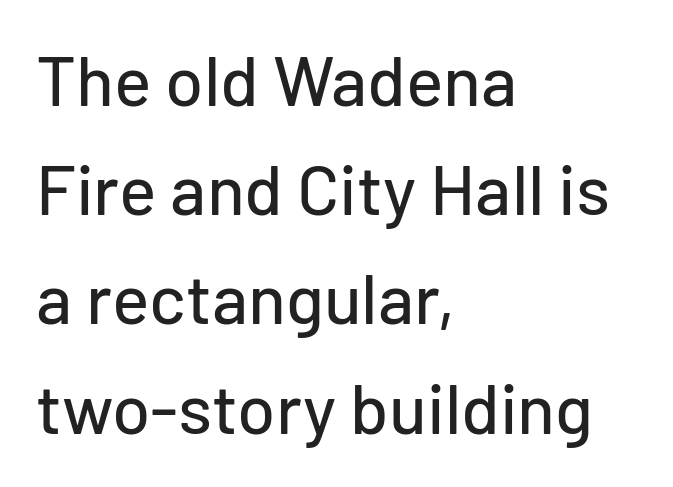
Q: Is the text italic (slanted)? A: No, it is upright.
Q: Is the typeface a serif or a sans-serif typeface? A: Sans-serif.
Q: Is the text underlined? A: No.
Q: How is the paragraph aligned? A: Left-aligned.
Q: Is the spacing between letters normal or unusually wide? A: Normal.
Q: Is the spacing between lines tight, normal or loose? A: Normal.
Q: Width (condensed, normal, or wide)? A: Normal.
Q: Stroke contrast? A: Low.
Q: x-height? A: Medium.
Q: Monospaced? A: No.
